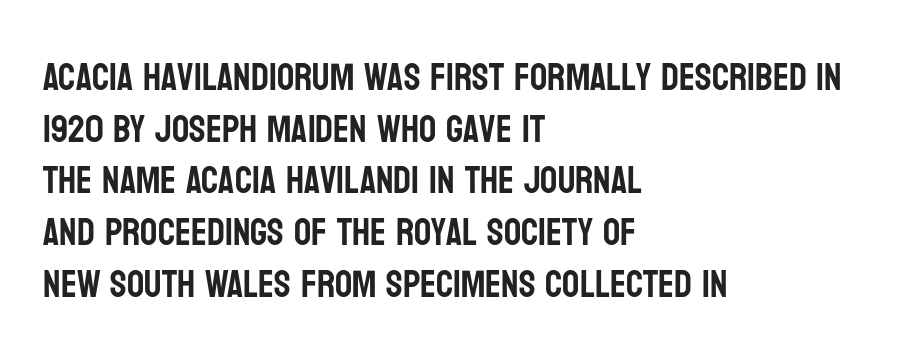
These lines are composed in type without serifs. Bare-footed words on every line. The line texture is even and compact thanks to regular tracking. The letters stand straight up with perfectly vertical stems. The lines in this sample share a left origin and differ only in where they stop.
